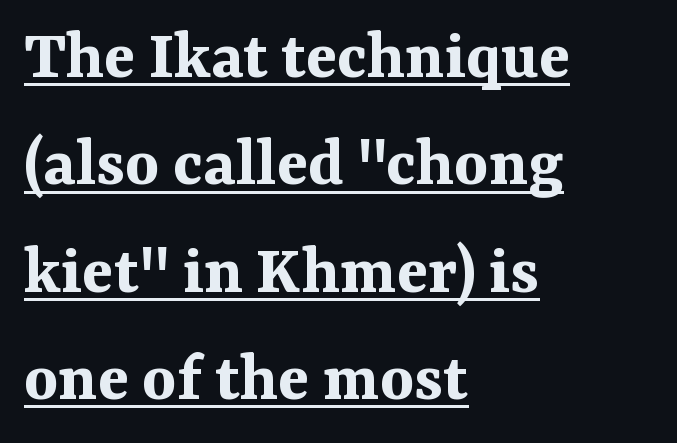
{"serif": "yes", "italic": "no", "bold": "yes", "weight": "bold", "width": "normal", "stroke_contrast": "medium", "x_height": "medium", "monospaced": "no", "underline": "yes", "align": "left", "line_spacing": "normal", "line_spacing_ratio": 1.49, "letter_spacing": "normal", "letter_spacing_em": 0.0, "glyph_px": 72}
